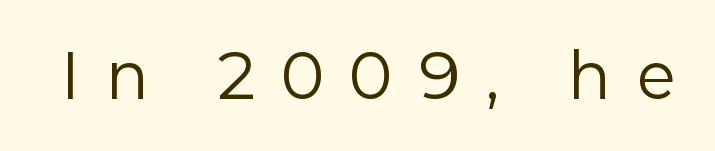
Designer's note — italics off, roman on. A sans-serif font was chosen for this passage. The cut favours lightness, reaching ordinary text weight at its darkest. The passage shown is typed in a proportional face where columns would drift. The tracking reads as deliberately expanded to a designer's eye. The foot of each line stays bare and open.
